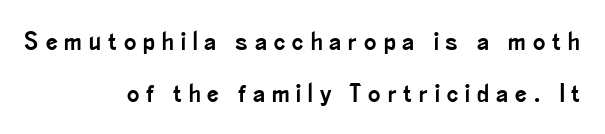
Q: Is the text italic (slanted)? A: No, it is upright.
Q: Is the text underlined? A: No.
Q: How is the paragraph aligned? A: Right-aligned.
Q: Is the spacing between letters normal or unusually wide? A: Unusually wide.
Q: Is the spacing between lines tight, normal or loose? A: Loose.
